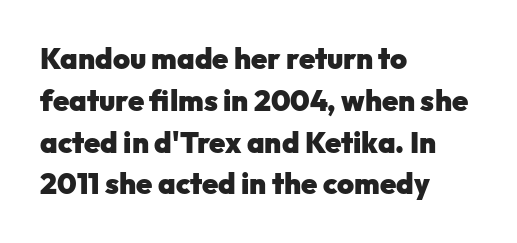
{"serif": "no", "italic": "no", "bold": "yes", "weight": "heavy", "width": "normal", "stroke_contrast": "low", "x_height": "medium", "monospaced": "no", "underline": "no", "align": "left", "line_spacing": "normal", "line_spacing_ratio": 1.44, "letter_spacing": "normal", "letter_spacing_em": 0.0, "glyph_px": 29}
